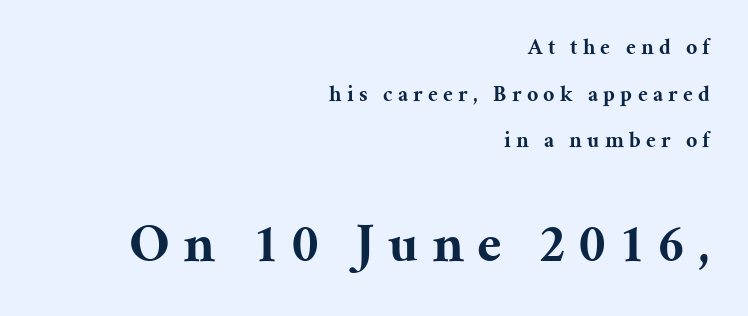
Q: Is the text bold? A: Yes.
Q: Is the text italic (slanted)? A: No, it is upright.
Q: Is the typeface a serif or a sans-serif typeface? A: Serif.
Q: Is the text underlined? A: No.
Q: How is the paragraph aligned? A: Right-aligned.
Q: Is the spacing between letters normal or unusually wide? A: Unusually wide.
Q: Is the spacing between lines tight, normal or loose? A: Loose.
Q: Which block of text is set in a larger size, the first (top) or the second (bottom)? A: The second (bottom) one.
Q: Width (condensed, normal, or wide)? A: Normal.
Q: Stroke contrast? A: Medium.
Q: x-height? A: Medium.
Q: Monospaced? A: No.
